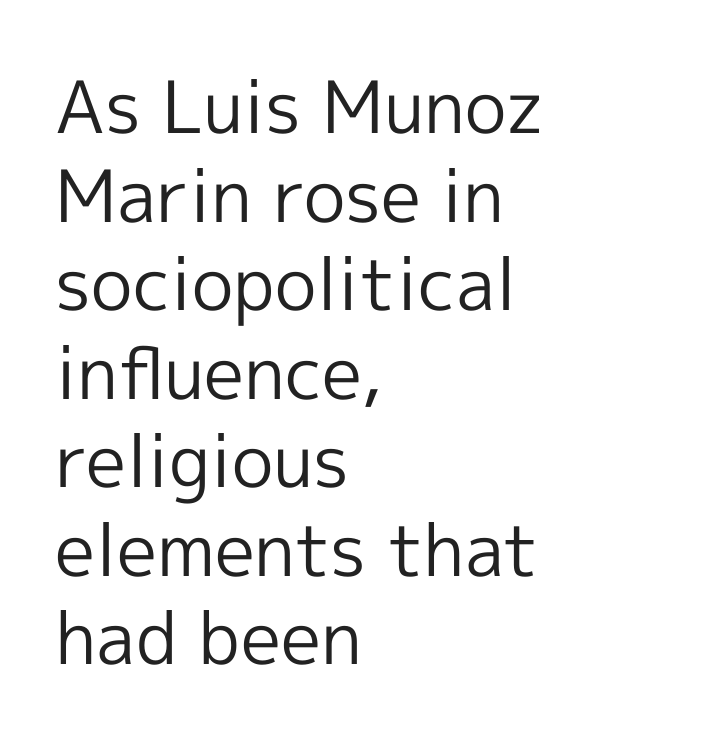
Q: Is the text bold? A: No.
Q: Is the text italic (slanted)? A: No, it is upright.
Q: Is the typeface a serif or a sans-serif typeface? A: Sans-serif.
Q: Is the text underlined? A: No.
Q: How is the paragraph aligned? A: Left-aligned.
Q: Is the spacing between letters normal or unusually wide? A: Normal.
Q: Width (condensed, normal, or wide)? A: Normal.
Q: x-height? A: Medium.
Q: Monospaced? A: No.
